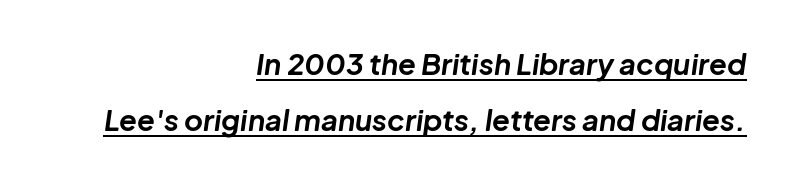
{"italic": "yes", "lean": "right", "slant_degrees": 8, "bold": "yes", "weight": "bold", "width": "normal", "stroke_contrast": "low", "x_height": "medium", "monospaced": "no", "underline": "yes", "align": "right", "line_spacing": "loose", "line_spacing_ratio": 1.93, "letter_spacing": "normal", "letter_spacing_em": 0.0, "glyph_px": 29}
